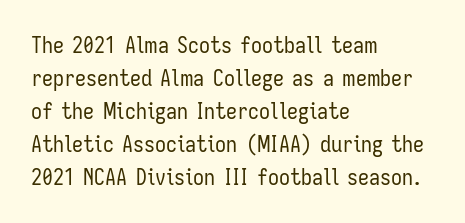
The image shows 22 px text type, upright; set left-aligned, normal line spacing (1.5x), normal letter spacing, not underlined.
